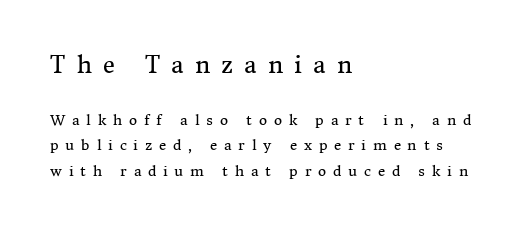
{"italic": "no", "bold": "no", "underline": "no", "align": "left", "line_spacing_ratio": 1.84, "letter_spacing": "wide", "letter_spacing_em": 0.49, "larger_block": "first", "size_ratio": 1.64, "glyph_px": 23}
